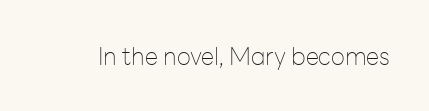
The image shows 24 px text type, upright; set normal letter spacing, not underlined.
